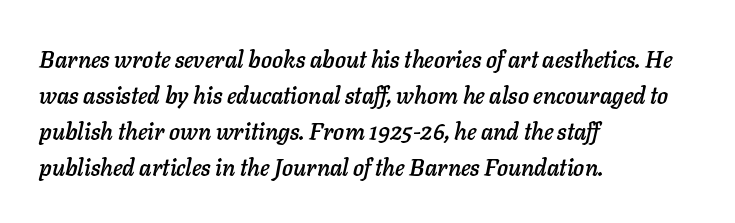
Q: Is the text italic (slanted)? A: Yes, it leans right by about 11 degrees.
Q: Is the text underlined? A: No.
Q: How is the paragraph aligned? A: Left-aligned.
Q: Is the spacing between letters normal or unusually wide? A: Normal.
Q: Is the spacing between lines tight, normal or loose? A: Normal.
